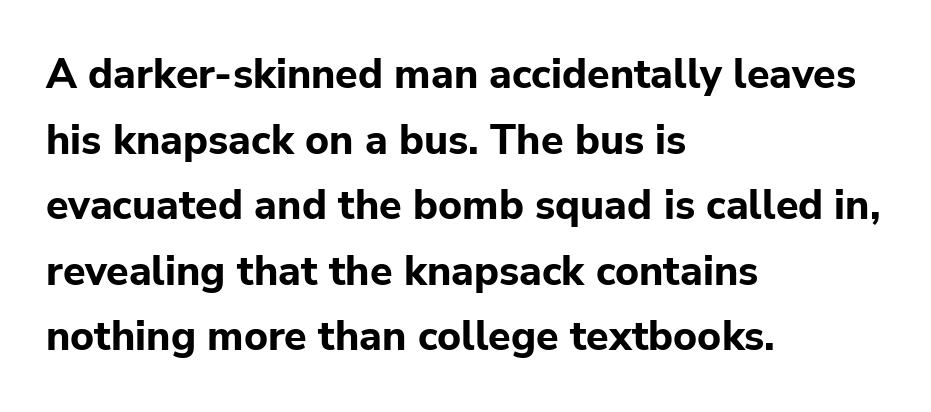
{"serif": "no", "italic": "no", "bold": "yes", "weight": "bold", "width": "normal", "stroke_contrast": "low", "x_height": "medium", "monospaced": "no", "underline": "no", "align": "left", "line_spacing": "normal", "line_spacing_ratio": 1.6, "letter_spacing": "normal", "letter_spacing_em": 0.0, "glyph_px": 41}
